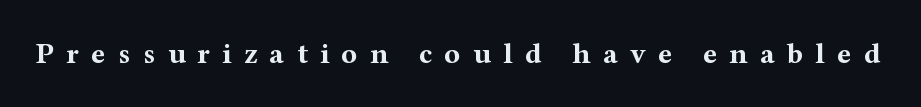
The image shows 30 px bold, wide serif type, upright; set unusually wide letter spacing (+0.4 em), not underlined; medium stroke contrast and a medium x-height.
